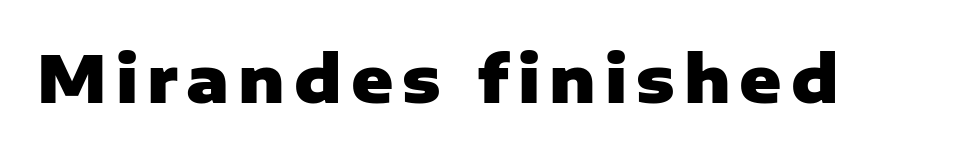
Q: Is the text bold? A: Yes.
Q: Is the text italic (slanted)? A: No, it is upright.
Q: Is the typeface a serif or a sans-serif typeface? A: Sans-serif.
Q: Is the text underlined? A: No.
Q: Width (condensed, normal, or wide)? A: Normal.
Q: Stroke contrast? A: Low.
Q: x-height? A: Medium.
Q: Monospaced? A: No.
